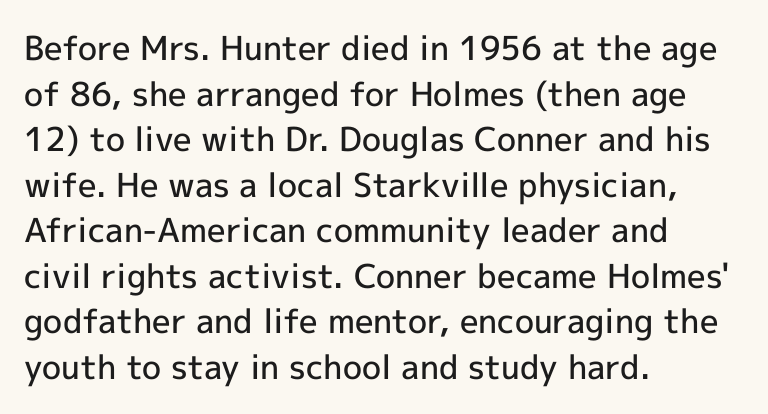
The axis of the letterforms is exactly vertical. Heft: intermediate — a semibold. A typesetter would label this face a sans. Just letters on the line, the space beneath them empty. No extra tracking has been applied to these lines. The rendering uses natural spacing where letterforms have individual widths.
